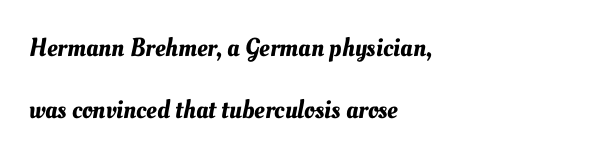
{"underline": "no", "align": "left", "line_spacing": "loose", "line_spacing_ratio": 2.38, "letter_spacing": "normal", "letter_spacing_em": 0.0, "glyph_px": 26}
